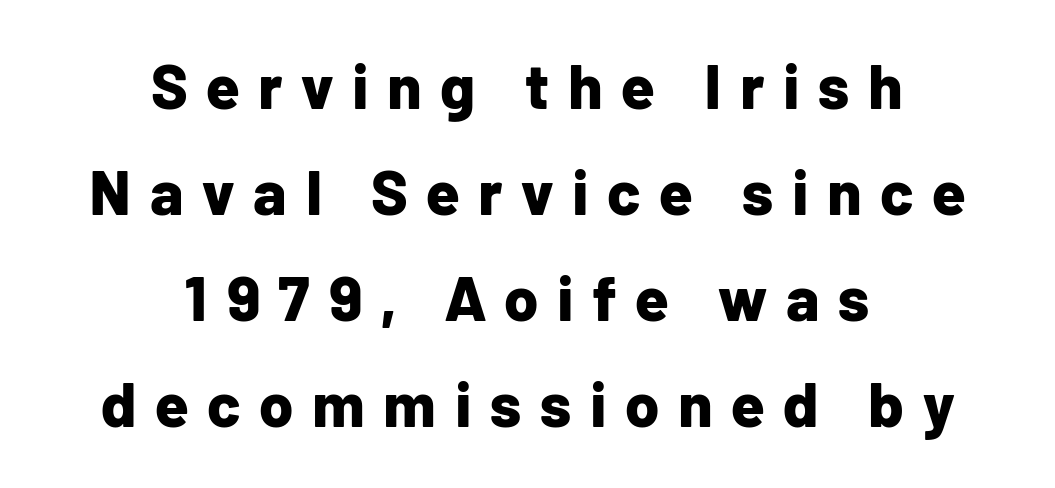
{"serif": "no", "italic": "no", "bold": "yes", "weight": "bold", "width": "normal", "stroke_contrast": "low", "x_height": "medium", "monospaced": "no", "underline": "no", "align": "center", "line_spacing_ratio": 1.71, "letter_spacing": "wide", "letter_spacing_em": 0.3, "glyph_px": 62}
